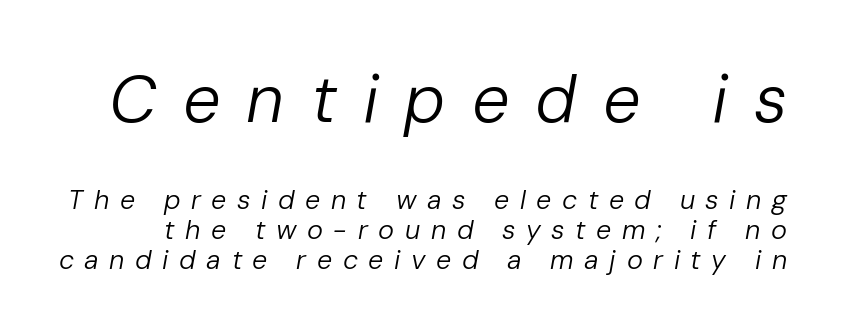
{"italic": "yes", "lean": "right", "slant_degrees": 10, "bold": "no", "weight": "regular", "width": "normal", "stroke_contrast": "low", "x_height": "medium", "monospaced": "no", "underline": "no", "line_spacing": "tight", "line_spacing_ratio": 1.1, "letter_spacing": "wide", "letter_spacing_em": 0.39, "larger_block": "first", "size_ratio": 2.48, "glyph_px": 67}
